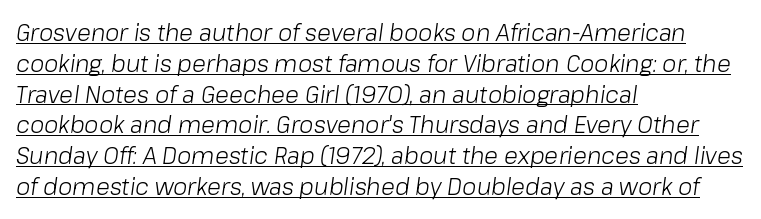
{"italic": "yes", "lean": "right", "slant_degrees": 8, "bold": "no", "underline": "yes", "align": "left", "line_spacing": "normal", "line_spacing_ratio": 1.34, "letter_spacing": "normal", "letter_spacing_em": 0.0, "glyph_px": 23}
